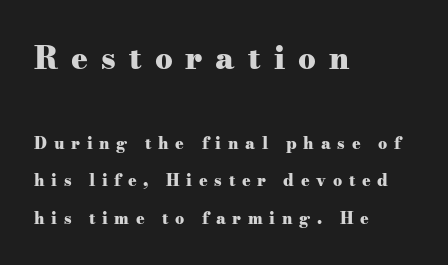
Glyph-to-glyph distance is far greater than everyday printed text. Unlike a clean sans, this face finishes its strokes with serifs. Whoever set this made the first block the dominant, larger element. Whoever set this chose breathing room over compactness in the vertical rhythm. Characters remain perfectly vertical along every line. Does the copy run flush right? No — it runs flush left.
